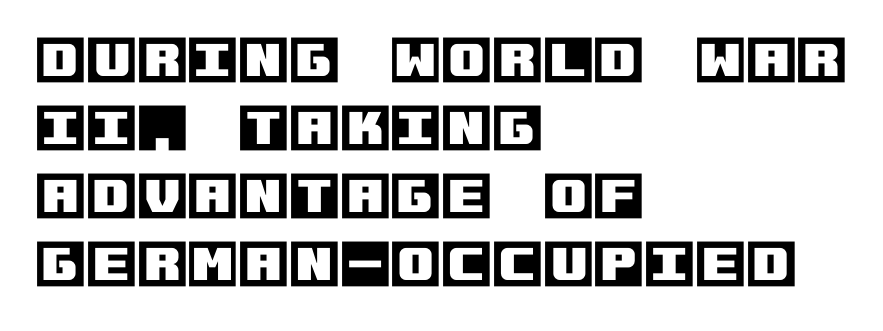
Q: Is the text italic (slanted)? A: No, it is upright.
Q: Is the text underlined? A: No.
Q: How is the paragraph aligned? A: Left-aligned.
Q: Is the spacing between letters normal or unusually wide? A: Normal.
Q: Is the spacing between lines tight, normal or loose? A: Normal.
Q: Width (condensed, normal, or wide)? A: Normal.
Q: x-height? A: Large.
